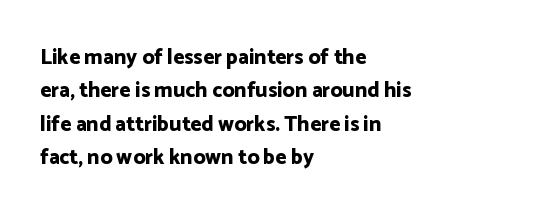
The lines sit at an ordinary, default distance from one another. Bare-footed words on every line. The rendering uses a bold face; every stroke is thick and dark. Posture: upright roman.
